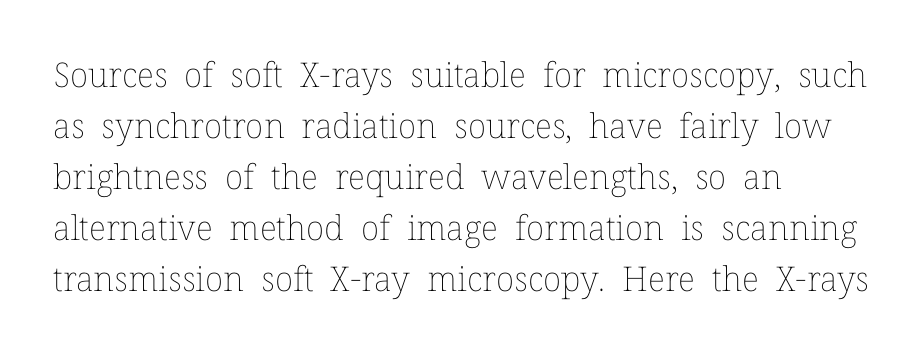
Q: Is the text bold? A: No.
Q: Is the text italic (slanted)? A: No, it is upright.
Q: Is the text underlined? A: No.
Q: How is the paragraph aligned? A: Left-aligned.
Q: Is the spacing between letters normal or unusually wide? A: Normal.
Q: Is the spacing between lines tight, normal or loose? A: Normal.
Q: Width (condensed, normal, or wide)? A: Normal.
Q: Stroke contrast? A: Low.
Q: x-height? A: Medium.
Q: Monospaced? A: No.
